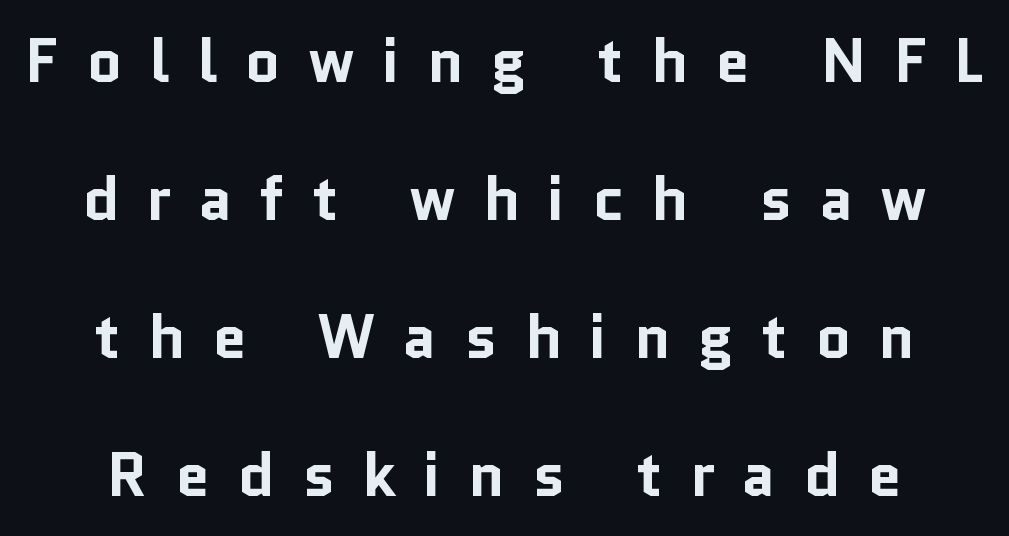
Check where the strokes stop: nothing finishes them off — pure sans. This sample trades compactness for vertical openness between lines. These lines were composed using upright roman letters. On the weight axis this lands at bold, roughly 700.
